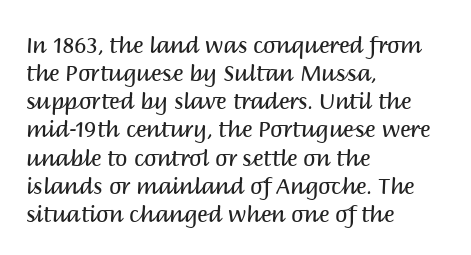
Q: Is the text bold? A: No.
Q: Is the text italic (slanted)? A: Yes.
Q: Is the text underlined? A: No.
Q: How is the paragraph aligned? A: Left-aligned.
Q: Is the spacing between letters normal or unusually wide? A: Normal.
Q: Is the spacing between lines tight, normal or loose? A: Normal.
